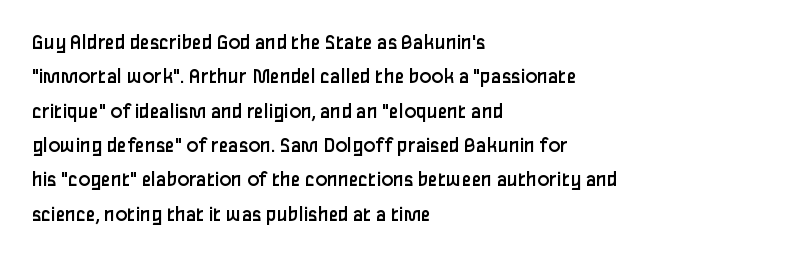
The specimen reads as upright at a glance. Is the stroke heavy? The answer is a plain regular-or-lighter. Clear beneath every line of the passage. Notice how descenders clear the ascenders below comfortably — that's standard leading.
